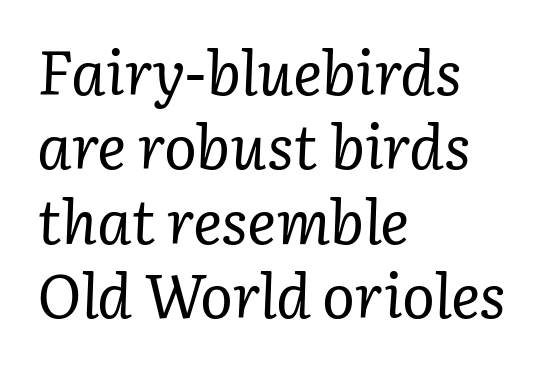
Characters are canted at an angle relative to the baseline's perpendicular. Here the designer chose a conventional face with non-uniform glyph widths. Standard letterfit; no display-style spreading of the glyphs. The paragraph shown leans on its left margin. The characters display serif detailing at their extremities.
